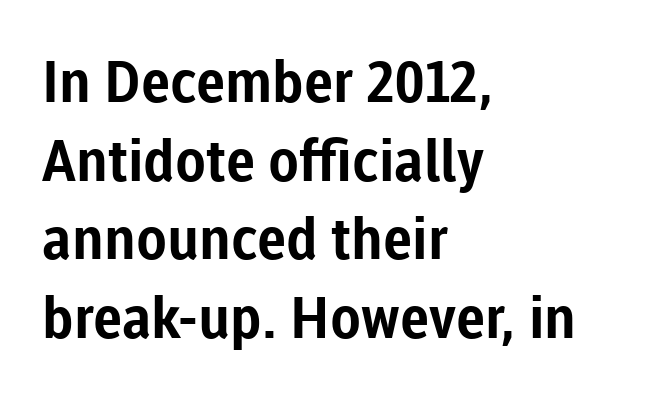
Decoration check: the copy has no underline. Baseline-to-baseline distance is the conventional proportion of letter height. The lines in this sample share a left origin and differ only in where they stop. Do the letters lean? They stand straight. Spacing between characters is what you'd get straight out of the box. Character widths vary here, with narrow letters taking less room than wide ones.
